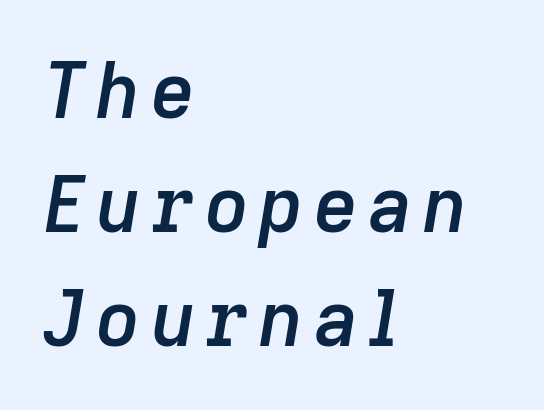
Q: Is the text bold? A: Semi-bold.
Q: Is the text italic (slanted)? A: Yes, it leans right by about 9 degrees.
Q: Is the text underlined? A: No.
Q: How is the paragraph aligned? A: Left-aligned.
Q: Is the spacing between lines tight, normal or loose? A: Normal.
Q: Width (condensed, normal, or wide)? A: Normal.
Q: Stroke contrast? A: Low.
Q: x-height? A: Medium.
Q: Monospaced? A: No.
